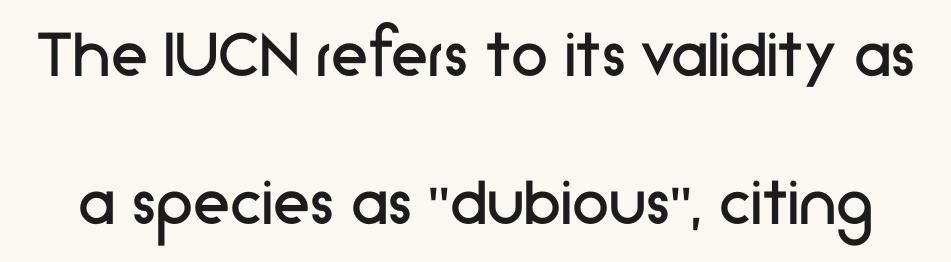
I'd call this a sans setting — the letters go barefoot. No word sits above an underline. Between one letter and the next there's only the usual sliver of space. The cut favours lightness, reaching ordinary text weight at its darkest. This sample uses an upright cut, with every glyph sitting square on the baseline.
